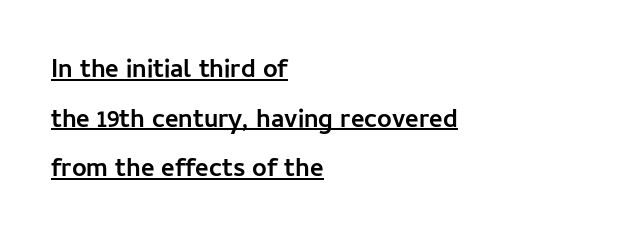
The image shows 26 px bold type, upright; set left-aligned, loose line spacing (1.91x), normal letter spacing, underlined.
